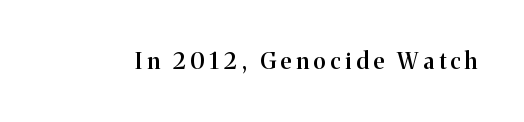
{"italic": "no", "bold": "semi", "underline": "no", "letter_spacing": "wide", "letter_spacing_em": 0.21, "glyph_px": 23}
